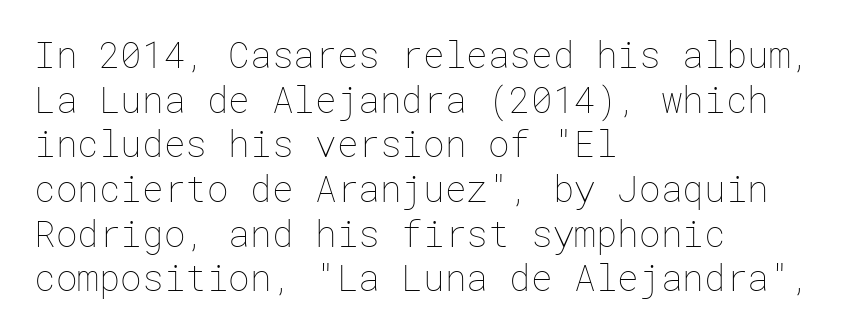
The image shows 36 px thin type, upright; set left-aligned, line spacing 1.24x, normal letter spacing, not underlined; low stroke contrast and a medium x-height.
